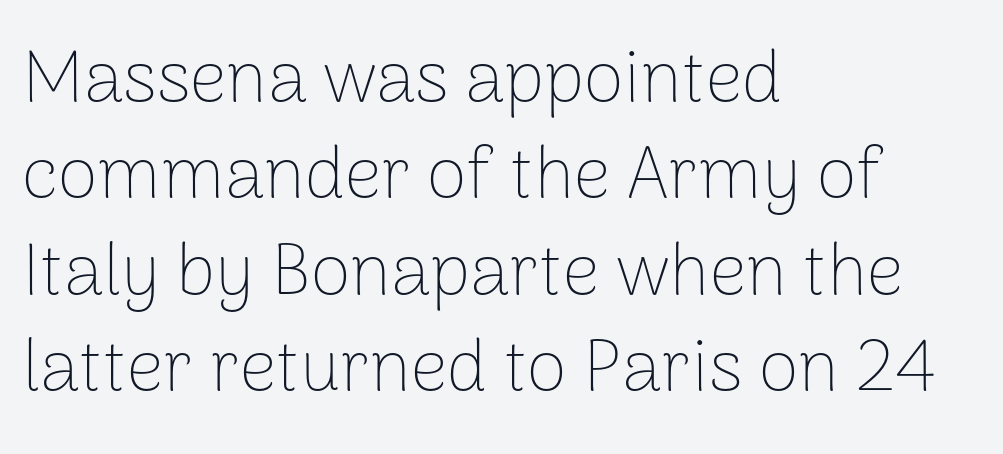
The image shows 73 px thin sans-serif type, upright; set left-aligned, normal line spacing (1.32x), normal letter spacing, not underlined; low stroke contrast and a medium x-height.
